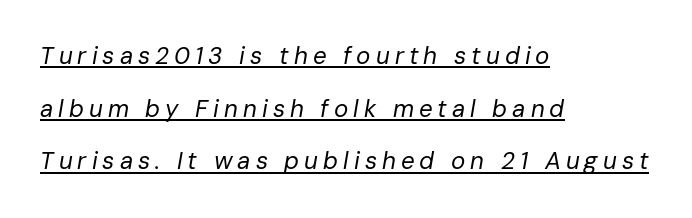
{"italic": "yes", "lean": "right", "slant_degrees": 10, "bold": "no", "underline": "yes", "align": "left", "line_spacing": "loose", "line_spacing_ratio": 2.19, "letter_spacing": "wide", "letter_spacing_em": 0.21, "glyph_px": 24}
